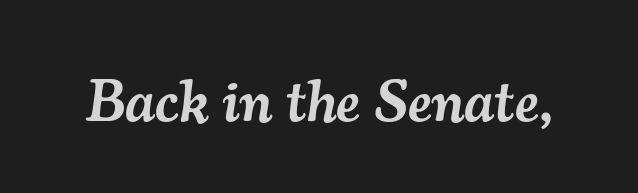
Does the type have serifs? Yes, each stem ends in a small foot. These lines keep a tight, regular rhythm from letter to letter. The passage shown is semibold, sitting just below true bold. Each letter keeps its own natural width here, so spacing adapts to shape. The space beneath each line is pristine and unruled.
